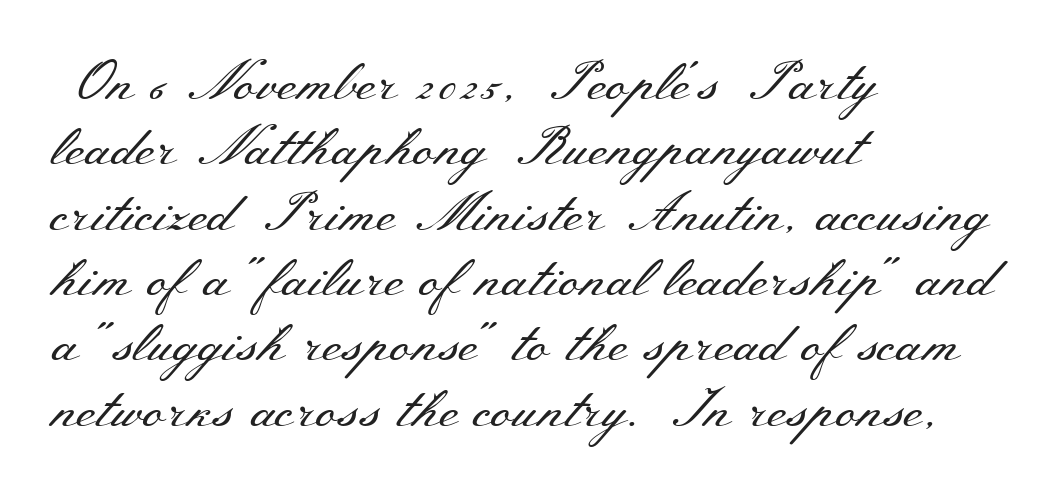
{"serif": "yes", "bold": "no", "weight": "regular", "width": "wide", "stroke_contrast": "medium", "x_height": "small", "monospaced": "no", "underline": "no", "align": "left", "line_spacing_ratio": 1.21, "letter_spacing": "normal", "letter_spacing_em": 0.0, "glyph_px": 54}
